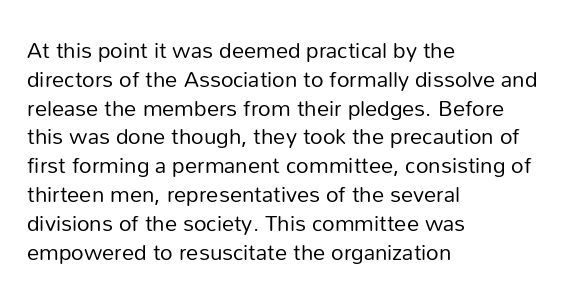
{"italic": "no", "bold": "no", "underline": "no", "align": "left", "line_spacing": "normal", "line_spacing_ratio": 1.31, "letter_spacing": "normal", "letter_spacing_em": 0.0, "glyph_px": 22}
